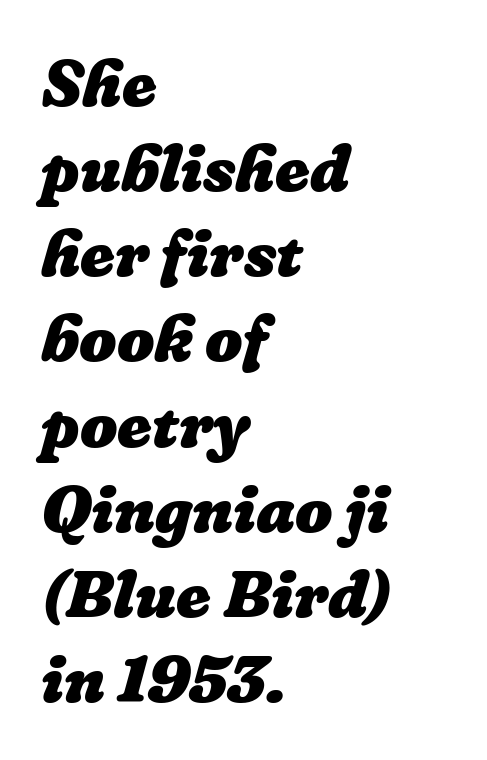
Compared with typical paragraphs, the rows here are spaced about the same. One-word summary of the alignment: left. What stands out about the letter spacing? Nothing — it is the standard amount. The strip under each line holds only bare page. The rendering uses natural spacing where letterforms have individual widths.
